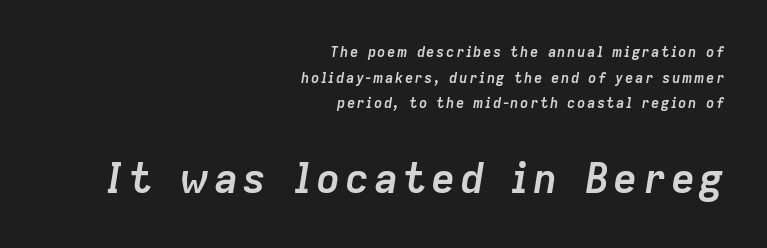
The image shows 41 px semibold type, italic (leaning right); set right-aligned, line spacing 1.83x, not underlined; the second (bottom) block is 2.93x larger; low stroke contrast and a medium x-height.
